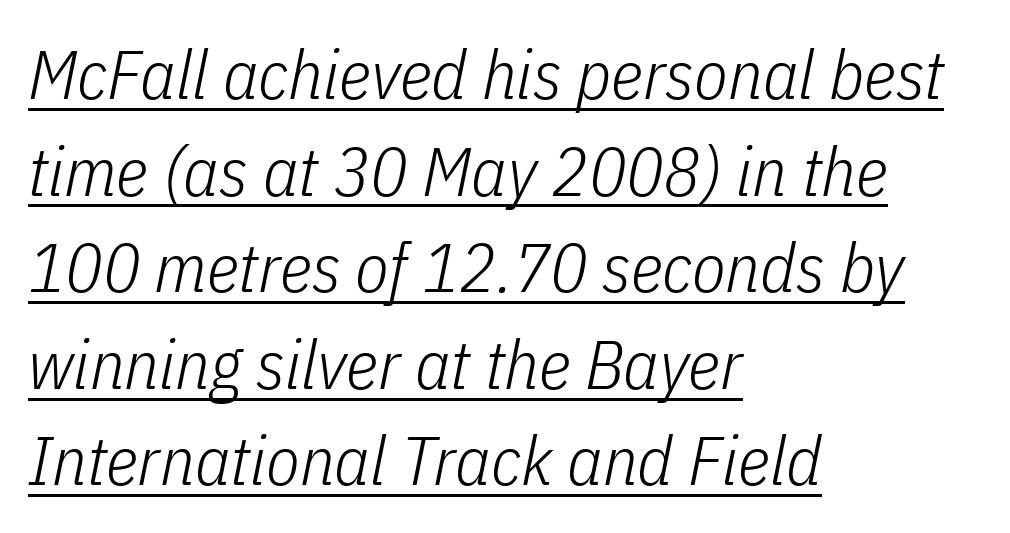
Q: Is the text bold? A: No.
Q: Is the text italic (slanted)? A: Yes, it leans right by about 11 degrees.
Q: Is the text underlined? A: Yes.
Q: How is the paragraph aligned? A: Left-aligned.
Q: Is the spacing between letters normal or unusually wide? A: Normal.
Q: Is the spacing between lines tight, normal or loose? A: Normal.
Q: Width (condensed, normal, or wide)? A: Condensed.
Q: Stroke contrast? A: Low.
Q: x-height? A: Medium.
Q: Monospaced? A: No.
